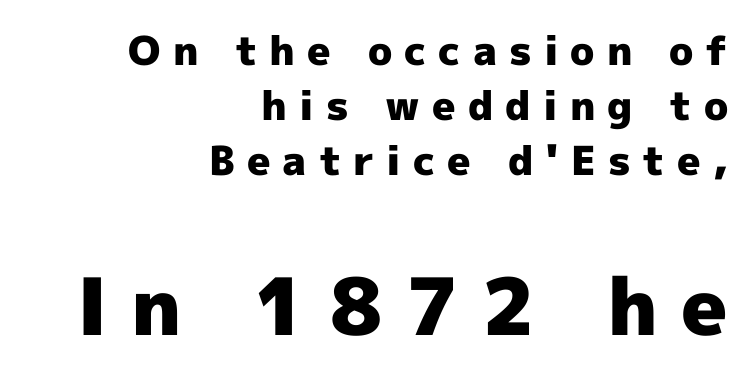
{"serif": "no", "italic": "no", "bold": "yes", "weight": "heavy", "width": "normal", "x_height": "medium", "monospaced": "no", "underline": "no", "align": "right", "line_spacing": "normal", "line_spacing_ratio": 1.37, "letter_spacing": "wide", "letter_spacing_em": 0.3, "larger_block": "second", "size_ratio": 1.98, "glyph_px": 79}
